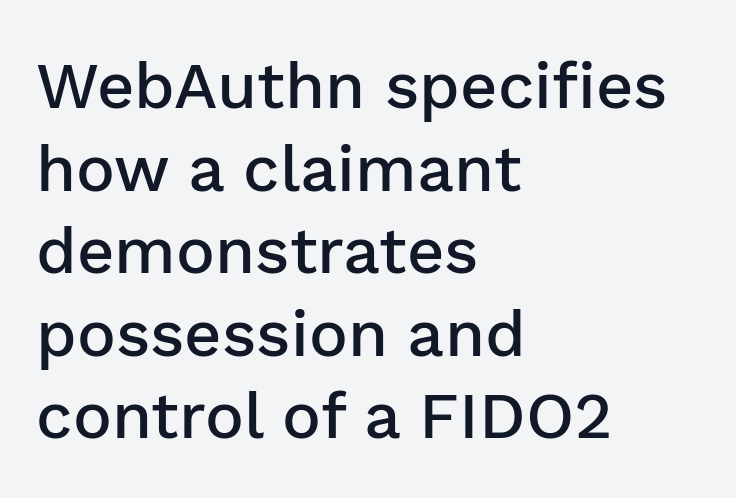
The image shows 65 px semibold sans-serif type, upright; set left-aligned, normal line spacing (1.27x), normal letter spacing, not underlined; low stroke contrast and a medium x-height.
